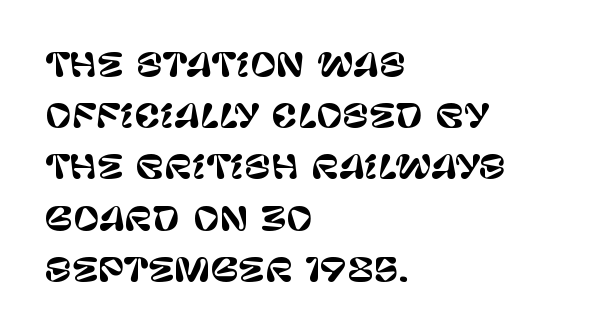
The image shows 32 px sans-serif type; set left-aligned, normal line spacing (1.6x), normal letter spacing, not underlined; low stroke contrast and a large x-height.
